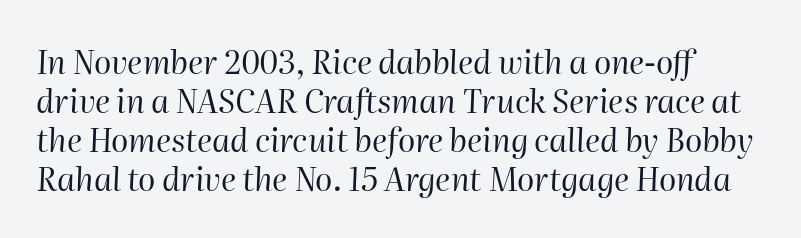
Q: Is the text bold? A: No.
Q: Is the text italic (slanted)? A: Yes, it leans right by about 2 degrees.
Q: Is the text underlined? A: No.
Q: Is the spacing between letters normal or unusually wide? A: Normal.
Q: Width (condensed, normal, or wide)? A: Normal.
Q: Stroke contrast? A: High.
Q: x-height? A: Medium.
Q: Monospaced? A: No.
